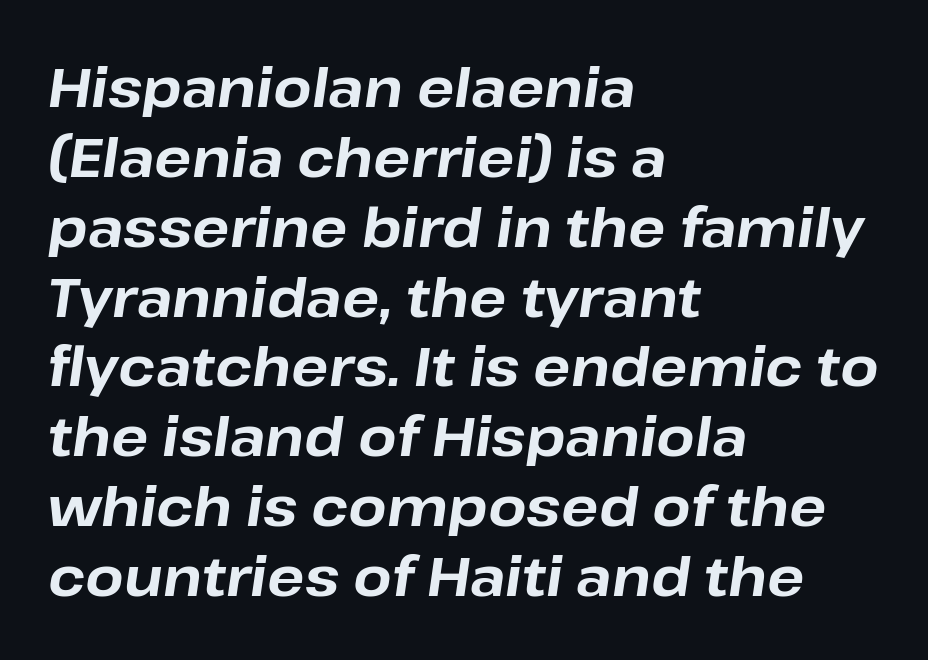
The image shows 55 px bold type, italic (leaning right); set left-aligned, normal line spacing (1.27x), normal letter spacing, not underlined; low stroke contrast and a medium x-height.
